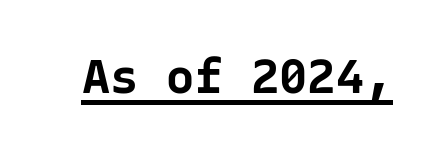
The image shows 47 px bold sans-serif type, upright, monospaced; set normal letter spacing, underlined; low stroke contrast and a medium x-height.
